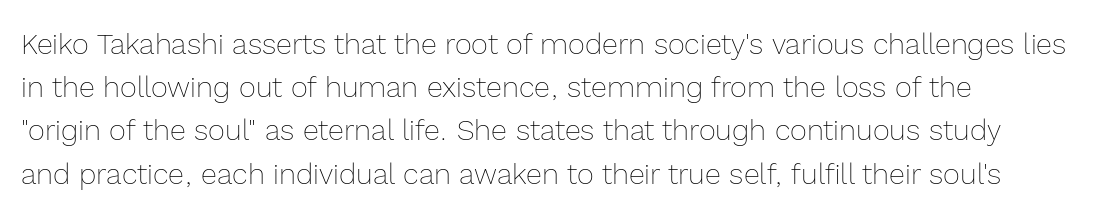
The rendering uses natural spacing where letterforms have individual widths. One glance says typical: line gaps are just what's usual. The typography opts for an upright posture over an oblique one. The strokes are not fattened; the text isn't bold.
